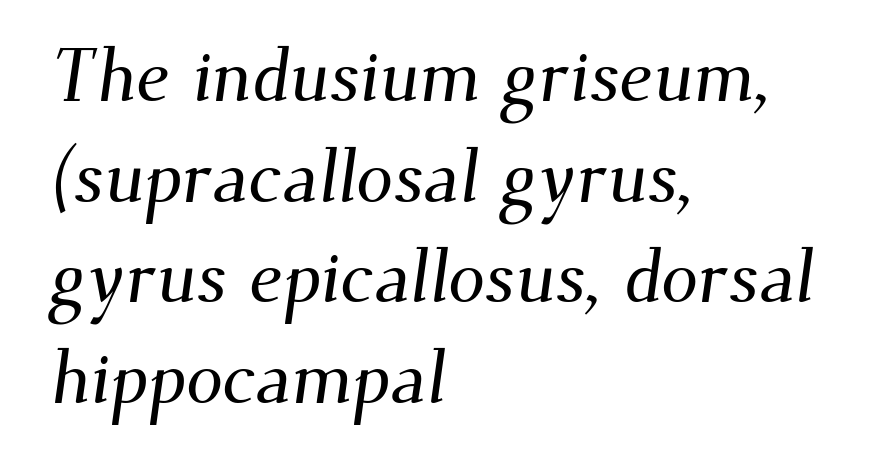
This rendering uses left alignment, leaving the right contour irregular. Spacing verdict: proportional, widths tailored to each character. The letters carry serifs — small finishing strokes at the ends of their stems. The leading is moderate, giving the passage an even texture. No extra tracking has been applied to these lines.
